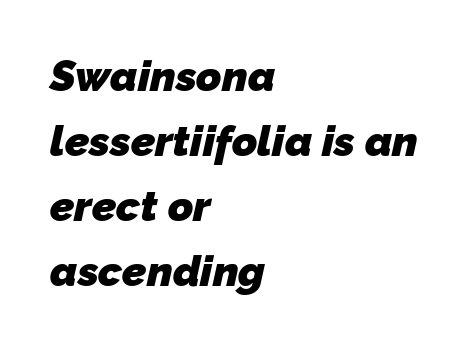
Q: Is the text bold? A: Yes.
Q: Is the typeface a serif or a sans-serif typeface? A: Sans-serif.
Q: Is the text underlined? A: No.
Q: How is the paragraph aligned? A: Left-aligned.
Q: Is the spacing between letters normal or unusually wide? A: Normal.
Q: Is the spacing between lines tight, normal or loose? A: Normal.
Q: Width (condensed, normal, or wide)? A: Normal.
Q: Stroke contrast? A: Low.
Q: x-height? A: Medium.
Q: Monospaced? A: No.
